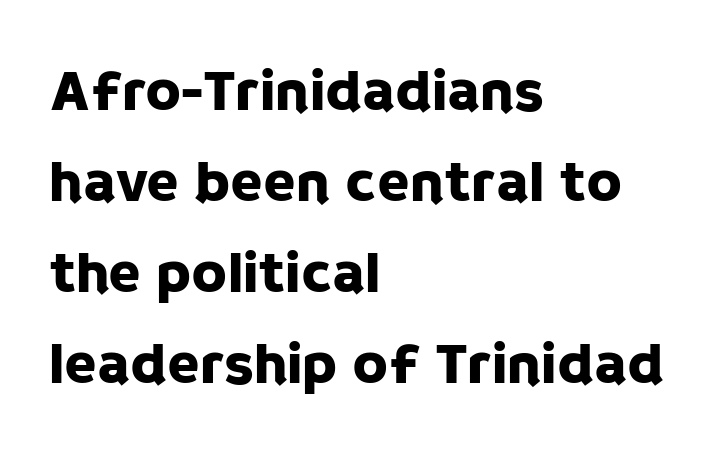
{"serif": "no", "italic": "no", "width": "normal", "stroke_contrast": "low", "x_height": "large", "monospaced": "no", "underline": "no", "align": "left", "line_spacing": "normal", "line_spacing_ratio": 1.54, "letter_spacing": "normal", "letter_spacing_em": 0.0, "glyph_px": 59}
